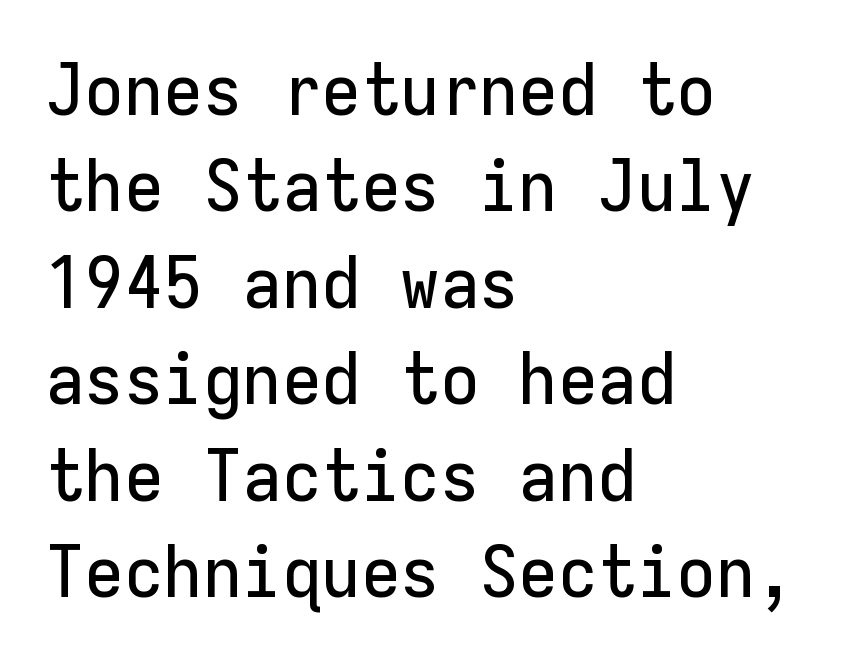
Q: Is the text italic (slanted)? A: No, it is upright.
Q: Is the typeface a serif or a sans-serif typeface? A: Sans-serif.
Q: Is the text underlined? A: No.
Q: How is the paragraph aligned? A: Left-aligned.
Q: Is the spacing between letters normal or unusually wide? A: Normal.
Q: Is the spacing between lines tight, normal or loose? A: Normal.
Q: Width (condensed, normal, or wide)? A: Normal.
Q: Stroke contrast? A: Low.
Q: x-height? A: Medium.
Q: Monospaced? A: Yes.
